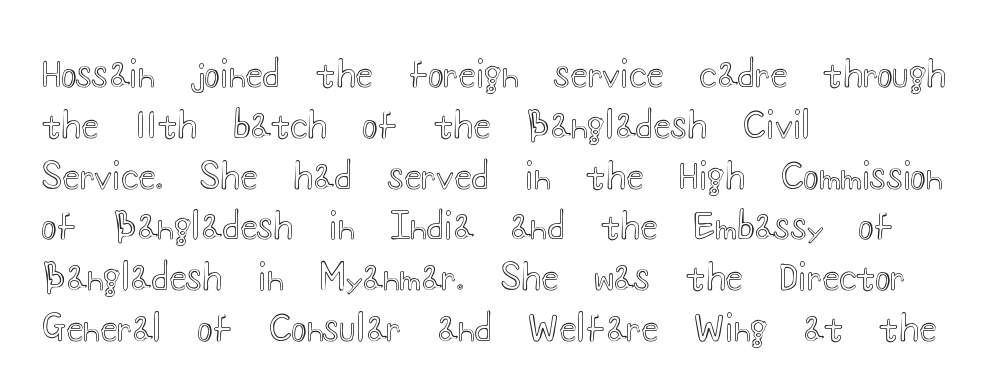
{"italic": "no", "width": "wide", "x_height": "small", "monospaced": "no", "underline": "no", "align": "left", "line_spacing": "normal", "line_spacing_ratio": 1.41, "letter_spacing": "normal", "letter_spacing_em": 0.0, "glyph_px": 36}
